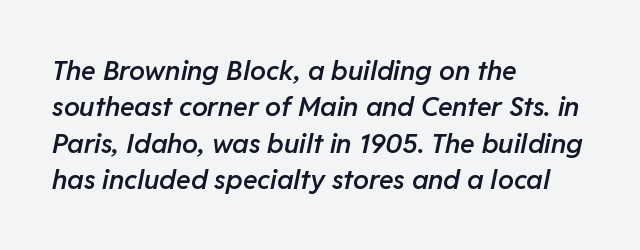
Q: Is the text bold? A: Semi-bold.
Q: Is the text italic (slanted)? A: Yes, it leans right by about 11 degrees.
Q: Is the text underlined? A: No.
Q: How is the paragraph aligned? A: Left-aligned.
Q: Is the spacing between letters normal or unusually wide? A: Normal.
Q: Is the spacing between lines tight, normal or loose? A: Normal.
